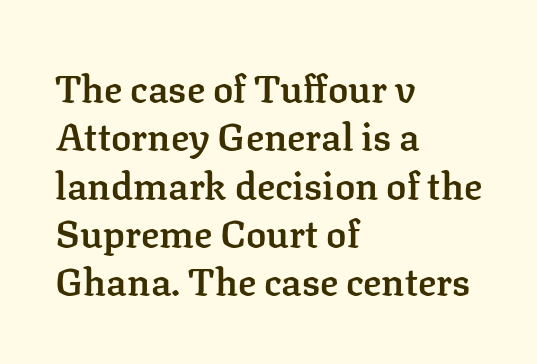
The image shows 38 px semibold serif type, upright; set left-aligned, normal line spacing (1.27x), normal letter spacing, not underlined; low stroke contrast and a medium x-height.
